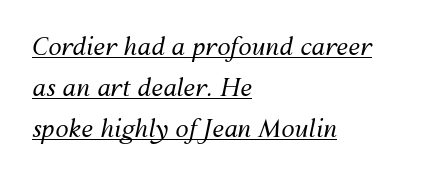
{"italic": "yes", "lean": "right", "slant_degrees": 12, "bold": "no", "underline": "yes", "align": "left", "line_spacing": "normal", "line_spacing_ratio": 1.7, "letter_spacing": "normal", "letter_spacing_em": 0.0, "glyph_px": 24}
